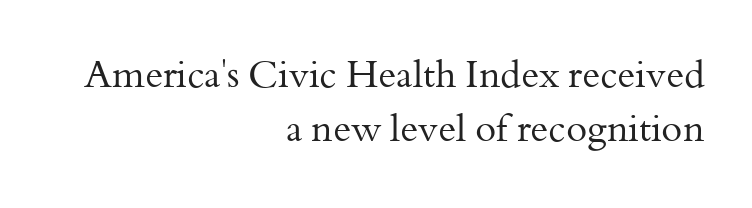
Proportional: the letters do not fall into vertical columns. Any mark beneath the type? The region is blank. The setting favours the right margin, as signatures and pull-quotes sometimes do. No italicization has been applied; the sample stays upright.
